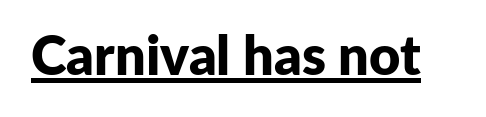
Q: Is the text bold? A: Yes.
Q: Is the text italic (slanted)? A: No, it is upright.
Q: Is the typeface a serif or a sans-serif typeface? A: Sans-serif.
Q: Is the text underlined? A: Yes.
Q: Is the spacing between letters normal or unusually wide? A: Normal.
Q: Width (condensed, normal, or wide)? A: Normal.
Q: Stroke contrast? A: Low.
Q: x-height? A: Medium.
Q: Monospaced? A: No.
